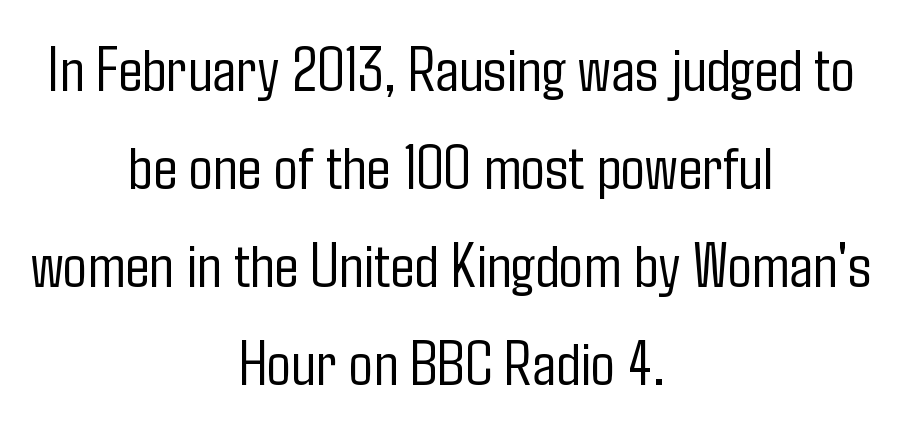
Q: Is the text bold? A: No.
Q: Is the text italic (slanted)? A: No, it is upright.
Q: Is the typeface a serif or a sans-serif typeface? A: Sans-serif.
Q: Is the text underlined? A: No.
Q: How is the paragraph aligned? A: Centered.
Q: Is the spacing between letters normal or unusually wide? A: Normal.
Q: Is the spacing between lines tight, normal or loose? A: Normal.
Q: Width (condensed, normal, or wide)? A: Condensed.
Q: Stroke contrast? A: Low.
Q: x-height? A: Medium.
Q: Monospaced? A: No.
